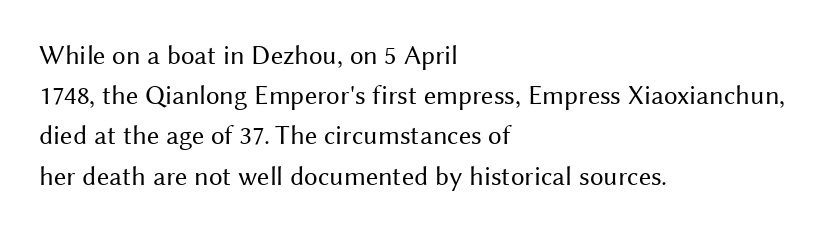
Q: Is the text bold? A: No.
Q: Is the text italic (slanted)? A: No, it is upright.
Q: Is the text underlined? A: No.
Q: How is the paragraph aligned? A: Left-aligned.
Q: Is the spacing between letters normal or unusually wide? A: Normal.
Q: Is the spacing between lines tight, normal or loose? A: Normal.
